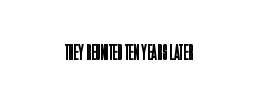
The space directly below the letters is spotless. Quick note: not italic, upright. The line texture is even and compact thanks to regular tracking. These glyphs show unthickened strokes, regular width or finer.
